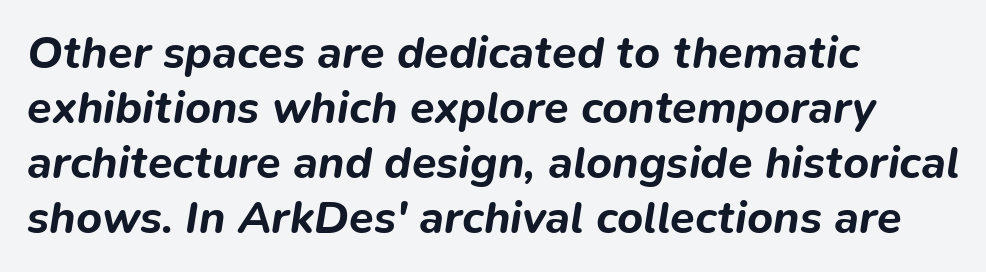
{"italic": "yes", "lean": "right", "slant_degrees": 9, "bold": "yes", "weight": "bold", "width": "normal", "stroke_contrast": "low", "x_height": "medium", "monospaced": "no", "underline": "no", "align": "left", "line_spacing_ratio": 1.22, "letter_spacing": "normal", "letter_spacing_em": 0.0, "glyph_px": 45}
